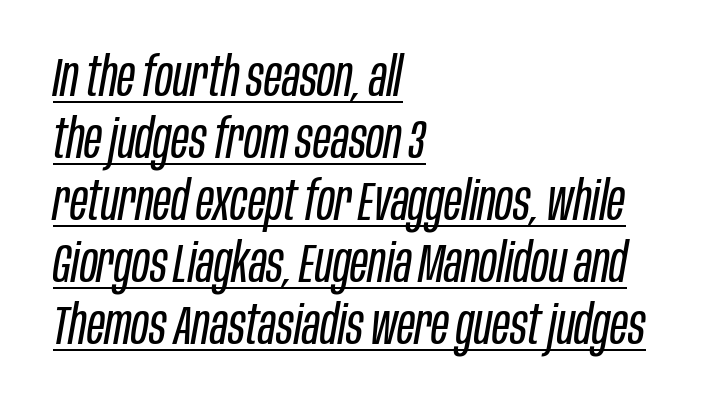
Students, note that the glyphs here touch the page at normal intervals. A typographer would call this underscored text. Slant detected: the letters are inclined. Weight: in the light-to-regular range.
